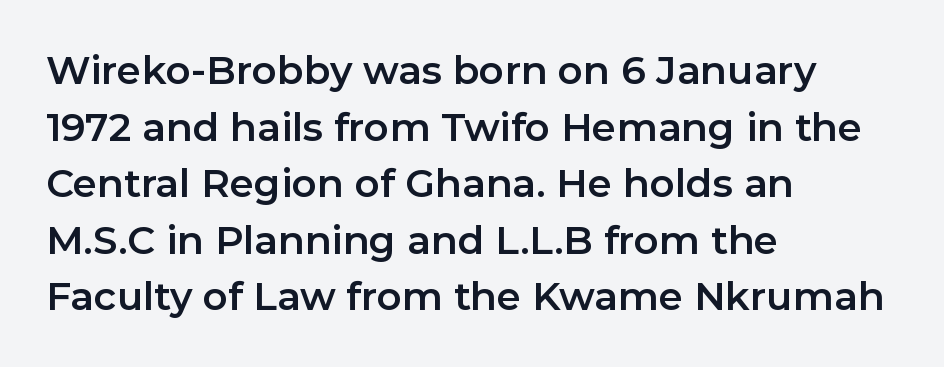
The image shows 39 px sans-serif type, upright; set left-aligned, normal line spacing (1.45x), normal letter spacing, not underlined; low stroke contrast and a medium x-height.
